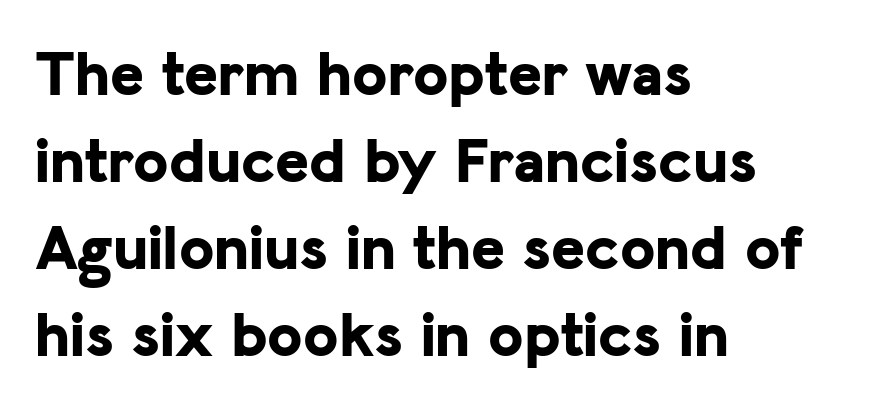
{"serif": "no", "italic": "no", "bold": "yes", "weight": "bold", "width": "normal", "stroke_contrast": "low", "x_height": "medium", "monospaced": "no", "underline": "no", "align": "left", "line_spacing": "normal", "line_spacing_ratio": 1.36, "letter_spacing": "normal", "letter_spacing_em": 0.0, "glyph_px": 64}
